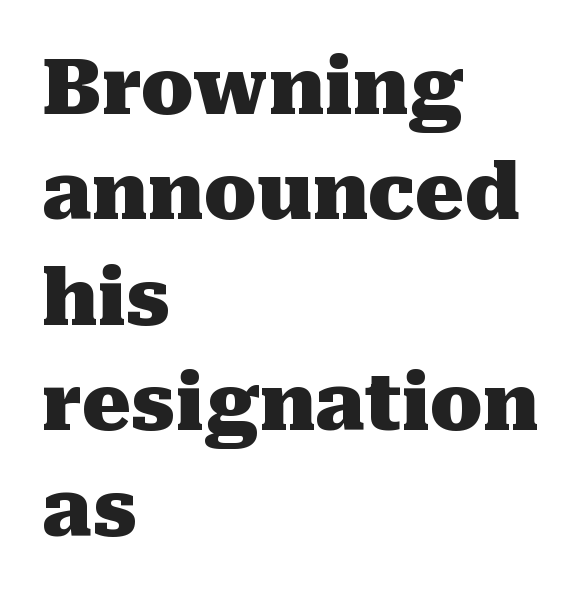
The image shows 77 px heavy serif type, upright; set left-aligned, normal line spacing (1.37x), normal letter spacing, not underlined; medium stroke contrast and a medium x-height.
